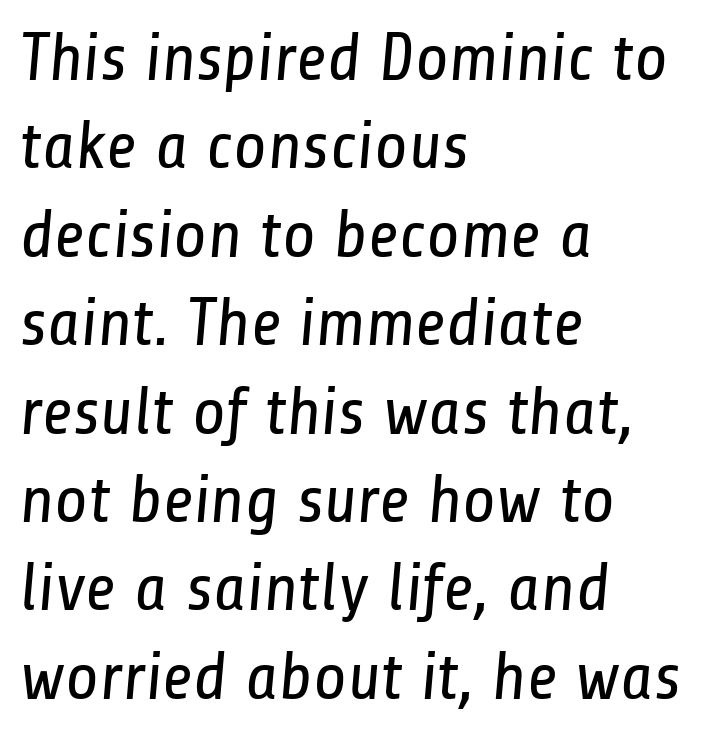
Leftover space on each line is placed entirely after the last word. This block has exactly the height ordinary leading produces. Here the designer chose a conventional face with non-uniform glyph widths. Here the glyphs are tracked normally, forming tight word shapes. This rendering features lettering with no underline. Stroke thickness stays within the range of a standard reading face or lighter.
